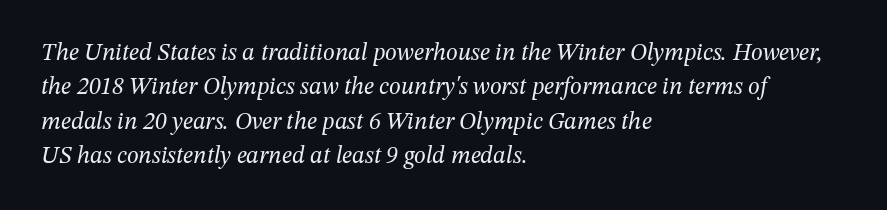
The image shows 24 px text type, italic (leaning right); set left-aligned, normal line spacing (1.43x), normal letter spacing, not underlined.
